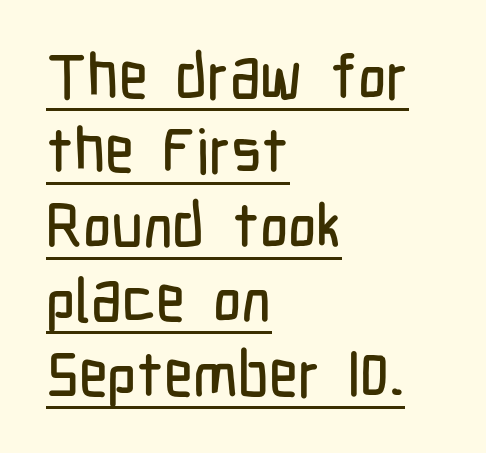
{"serif": "no", "italic": "no", "width": "condensed", "stroke_contrast": "low", "x_height": "medium", "monospaced": "no", "underline": "yes", "align": "left", "line_spacing_ratio": 1.2, "letter_spacing": "normal", "letter_spacing_em": 0.0, "glyph_px": 62}
